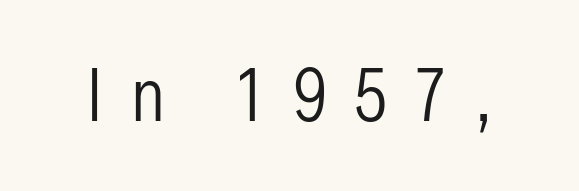
Q: Is the text bold? A: No.
Q: Is the text italic (slanted)? A: No, it is upright.
Q: Is the typeface a serif or a sans-serif typeface? A: Sans-serif.
Q: Is the text underlined? A: No.
Q: Is the spacing between letters normal or unusually wide? A: Unusually wide.
Q: Width (condensed, normal, or wide)? A: Condensed.
Q: Stroke contrast? A: Low.
Q: x-height? A: Medium.
Q: Monospaced? A: No.
